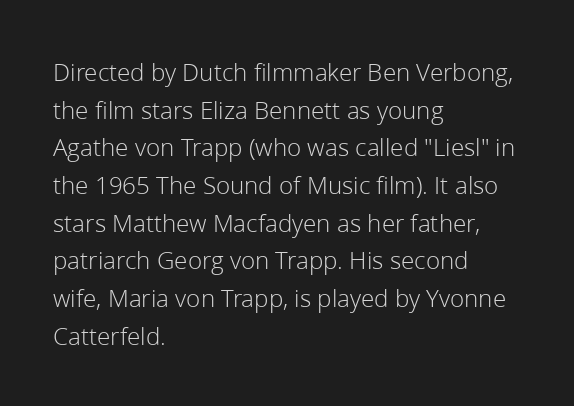
{"italic": "no", "bold": "no", "underline": "no", "align": "left", "line_spacing": "normal", "line_spacing_ratio": 1.45, "letter_spacing": "normal", "letter_spacing_em": 0.0, "glyph_px": 26}
